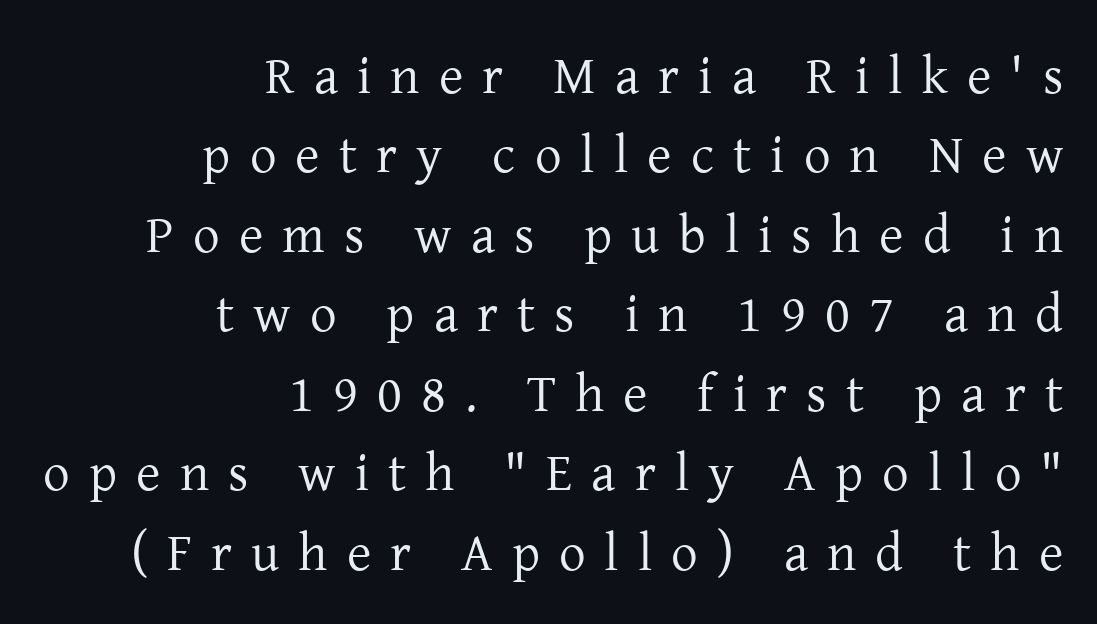
Q: Is the text bold? A: No.
Q: Is the text italic (slanted)? A: No, it is upright.
Q: Is the typeface a serif or a sans-serif typeface? A: Serif.
Q: Is the text underlined? A: No.
Q: How is the paragraph aligned? A: Right-aligned.
Q: Is the spacing between letters normal or unusually wide? A: Unusually wide.
Q: Is the spacing between lines tight, normal or loose? A: Normal.
Q: Width (condensed, normal, or wide)? A: Normal.
Q: Stroke contrast? A: Low.
Q: x-height? A: Medium.
Q: Monospaced? A: No.
